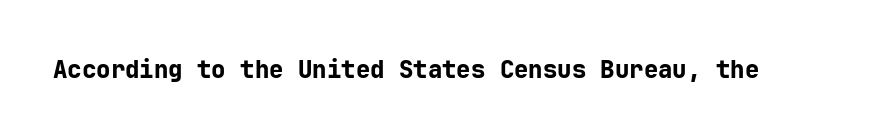
The image shows 24 px bold type, upright; set normal letter spacing, not underlined.
